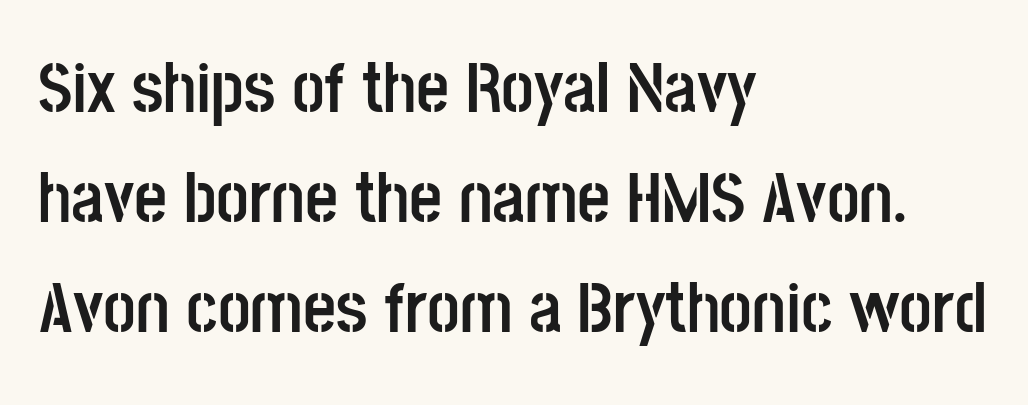
The image shows 72 px semibold, condensed sans-serif type, upright; set left-aligned, normal line spacing (1.53x), normal letter spacing, not underlined; low stroke contrast and a large x-height.
